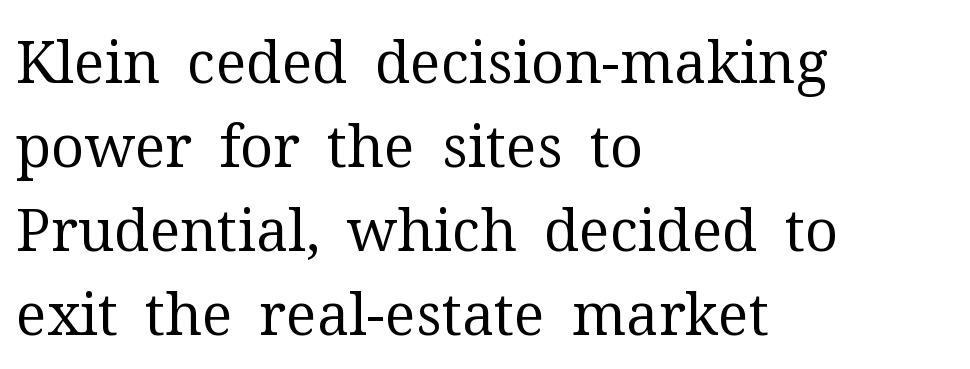
The image shows 58 px regular-weight serif type, upright; set left-aligned, normal line spacing (1.45x), normal letter spacing, not underlined; medium stroke contrast and a medium x-height.
